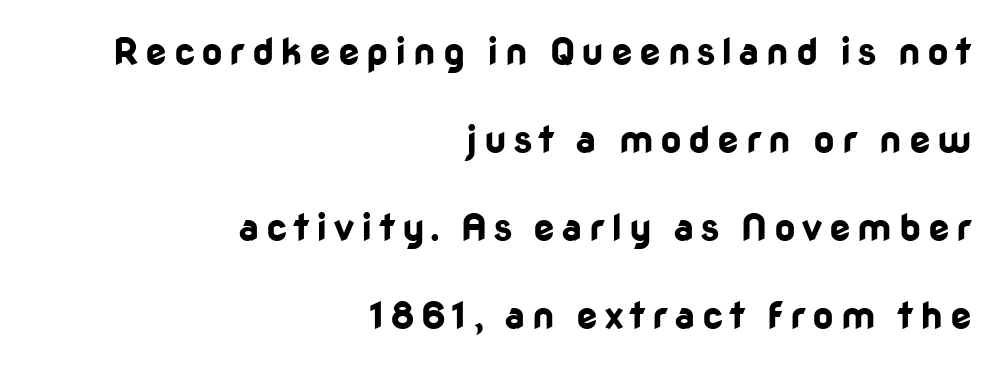
{"serif": "no", "italic": "no", "bold": "yes", "weight": "bold", "width": "normal", "stroke_contrast": "low", "x_height": "medium", "monospaced": "no", "underline": "no", "align": "right", "line_spacing": "loose", "line_spacing_ratio": 2.32, "glyph_px": 38}
